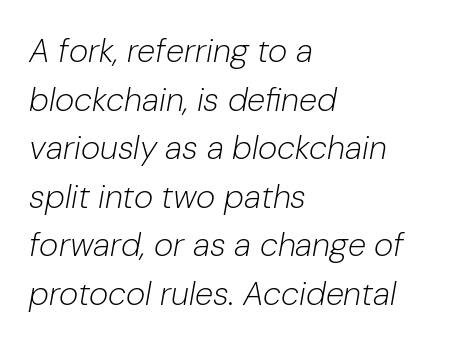
The image shows 33 px light type, italic (leaning right); set left-aligned, normal line spacing (1.47x), normal letter spacing, not underlined; low stroke contrast and a medium x-height.
